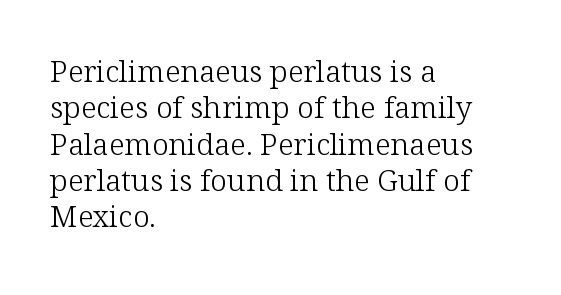
The image shows 30 px light serif type, upright; set left-aligned, line spacing 1.21x, normal letter spacing, not underlined; low stroke contrast and a medium x-height.
